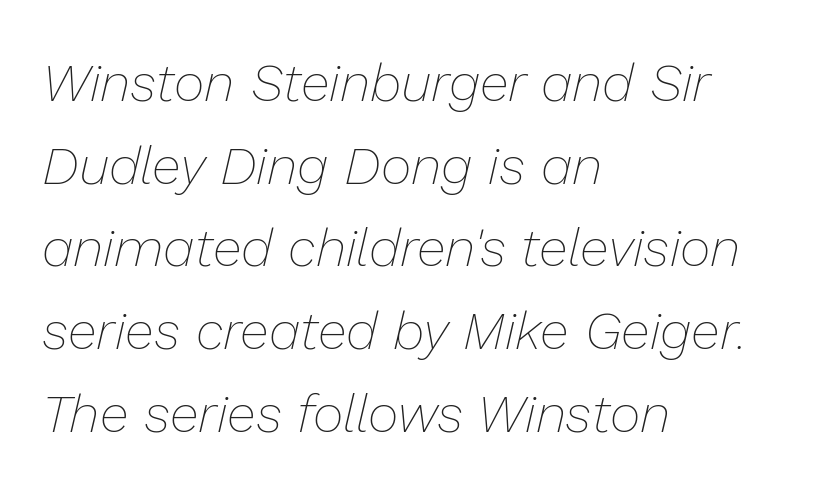
Italic: yes, the glyphs are oblique. The rendering keeps characters at their native spacing. The passage shown is not bold in any degree. Layout note: lines flush left.
